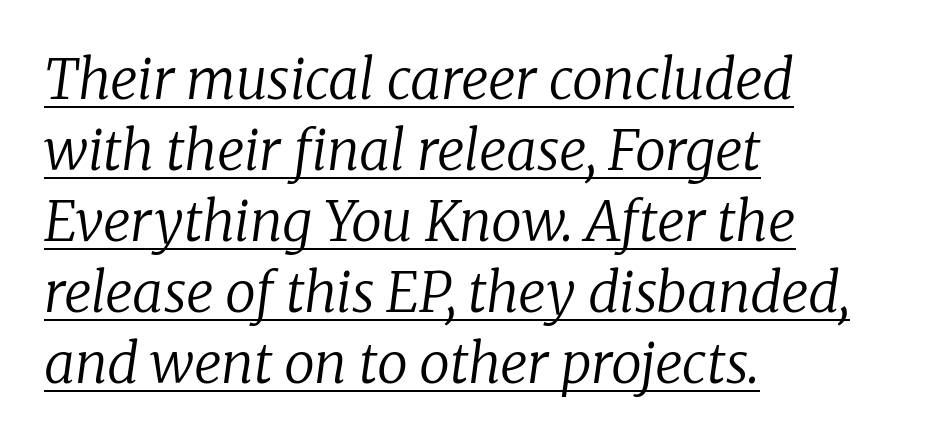
Q: Is the text bold? A: No.
Q: Is the text italic (slanted)? A: Yes, it leans right by about 8 degrees.
Q: Is the typeface a serif or a sans-serif typeface? A: Serif.
Q: Is the text underlined? A: Yes.
Q: How is the paragraph aligned? A: Left-aligned.
Q: Is the spacing between letters normal or unusually wide? A: Normal.
Q: Is the spacing between lines tight, normal or loose? A: Normal.
Q: Width (condensed, normal, or wide)? A: Normal.
Q: Stroke contrast? A: Low.
Q: x-height? A: Medium.
Q: Monospaced? A: No.
